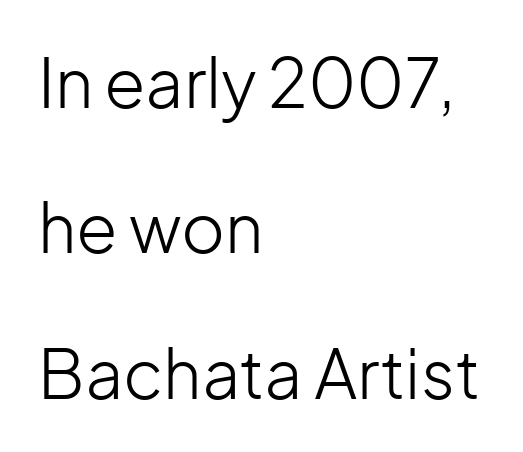
The image shows 67 px light sans-serif type, upright; set left-aligned, loose line spacing (2.17x), normal letter spacing, not underlined; low stroke contrast and a medium x-height.
